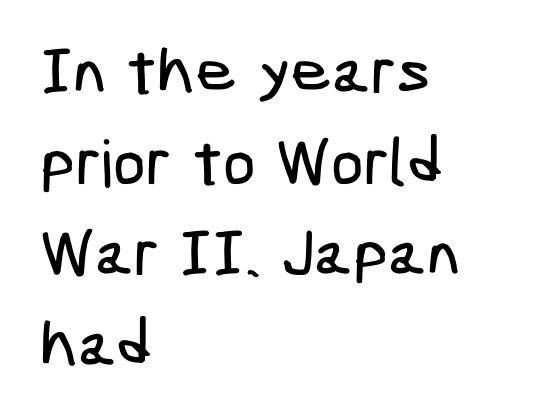
{"serif": "no", "width": "condensed", "stroke_contrast": "low", "x_height": "medium", "underline": "no", "align": "left", "line_spacing": "normal", "line_spacing_ratio": 1.4, "letter_spacing": "normal", "letter_spacing_em": 0.0, "glyph_px": 65}
